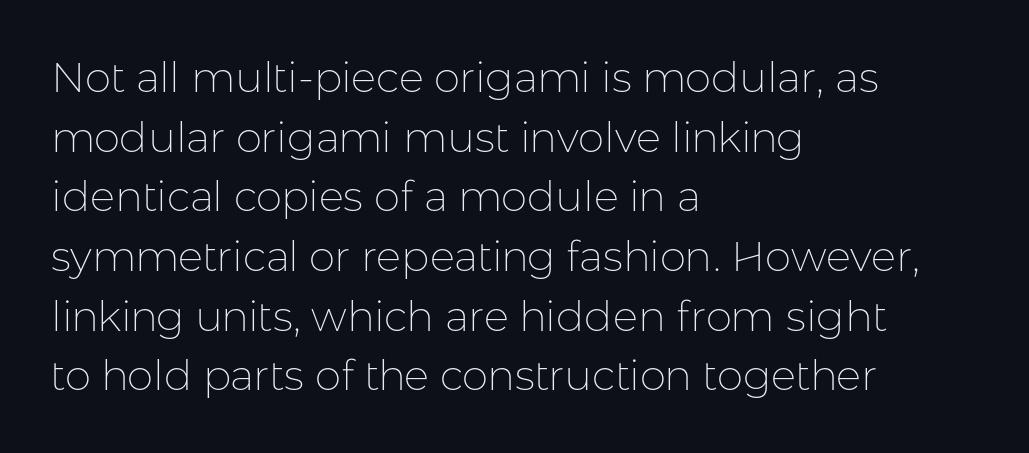
The image shows 42 px thin sans-serif type, upright; set left-aligned, normal line spacing (1.42x), normal letter spacing, not underlined; low stroke contrast and a medium x-height.
